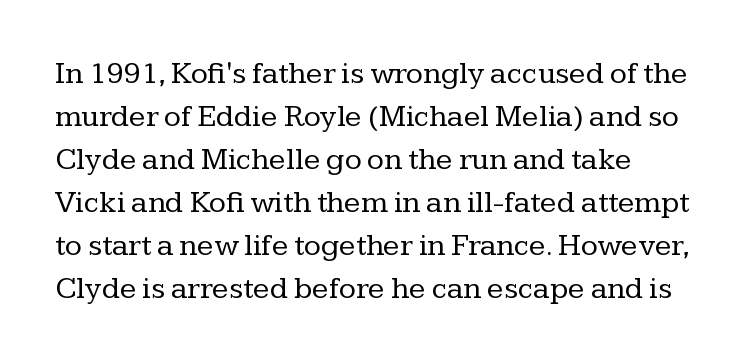
The image shows 31 px regular-weight serif type, upright; set normal line spacing (1.39x), normal letter spacing, not underlined; low stroke contrast and a medium x-height.
